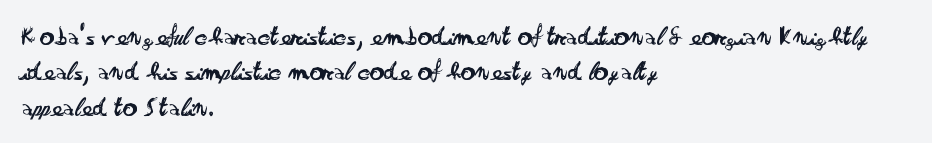
Whoever set this chose a conventional vertical rhythm. Words appear dense and cohesive because spacing is normal. Proportional: the letters do not fall into vertical columns. Lines of text with bare space underneath. The glyphs in this specimen are sans serif.
